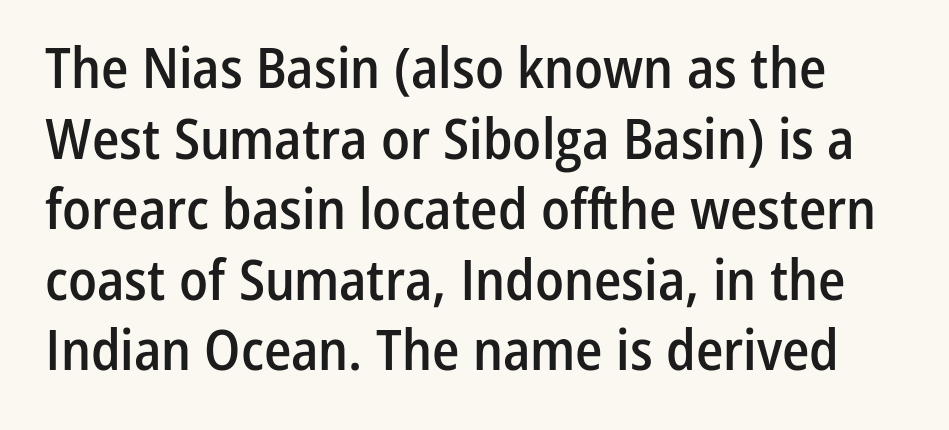
{"serif": "no", "italic": "no", "bold": "semi", "weight": "semibold", "width": "condensed", "stroke_contrast": "low", "x_height": "medium", "monospaced": "no", "underline": "no", "line_spacing": "normal", "line_spacing_ratio": 1.26, "letter_spacing": "normal", "letter_spacing_em": 0.0, "glyph_px": 56}
